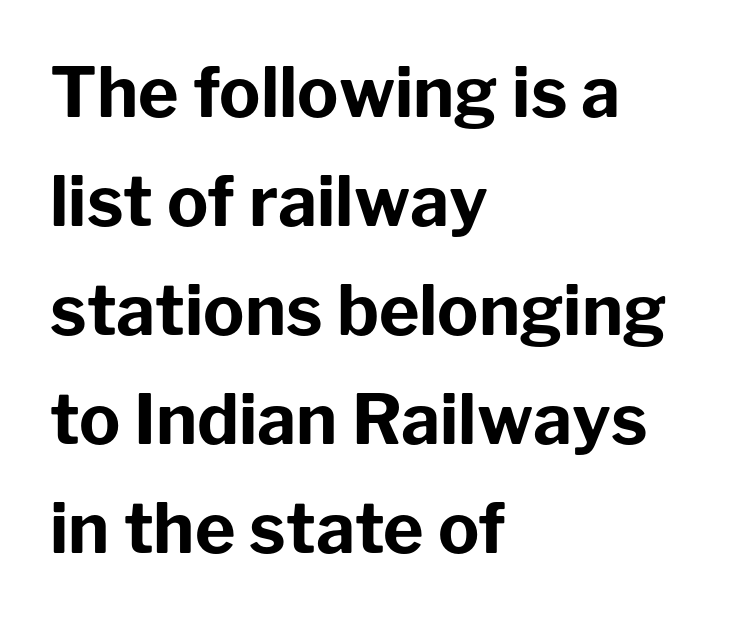
{"serif": "no", "italic": "no", "bold": "yes", "weight": "bold", "width": "normal", "stroke_contrast": "low", "x_height": "medium", "monospaced": "no", "underline": "no", "align": "left", "line_spacing": "normal", "line_spacing_ratio": 1.58, "letter_spacing": "normal", "letter_spacing_em": 0.0, "glyph_px": 69}
